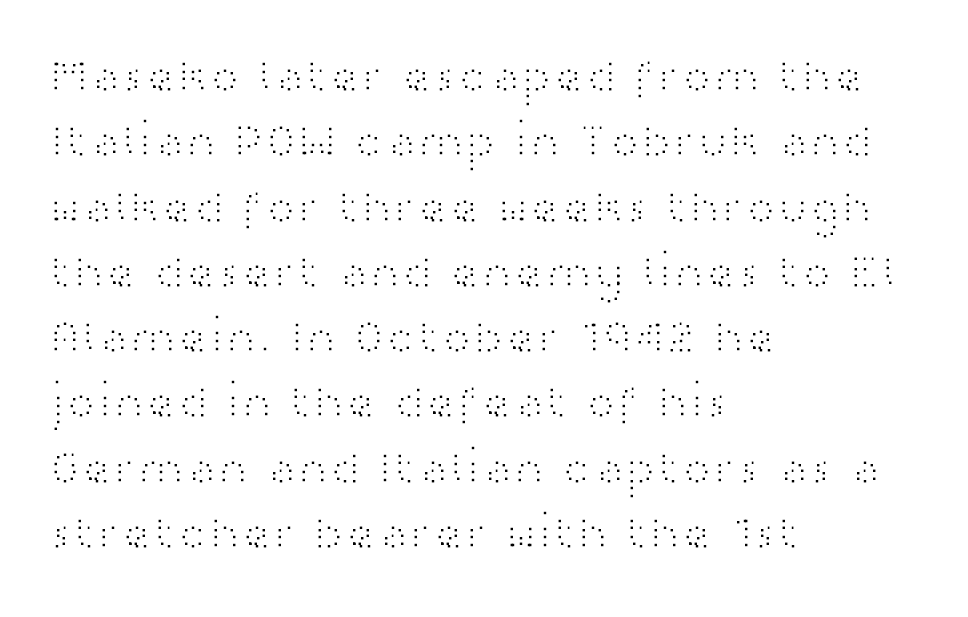
Heft: none added — not bold. The horizontal fit of the characters is conventional and even. A roman cut, with each character standing at attention. Honestly, there is no underline to notice here at all.
